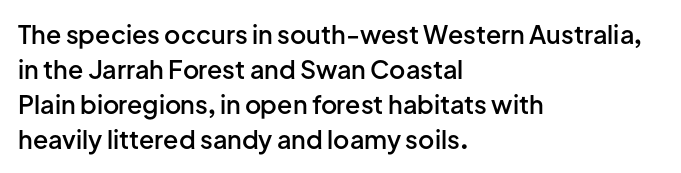
Notice how the passage keeps a crisp vertical edge on the left only. Ordinary non-slanted type is in use. Strokes here are thickened, but only to semibold level. Vertical spacing — default. The glyphs are unaccompanied by any horizontal stroke below them.
